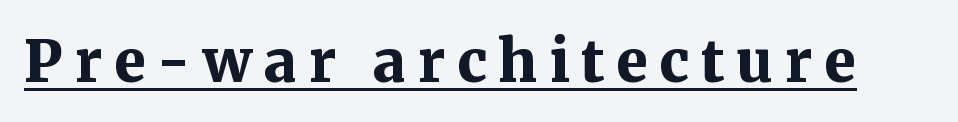
The image shows 58 px bold serif type, upright; set unusually wide letter spacing (+0.2 em), underlined; medium stroke contrast and a medium x-height.
